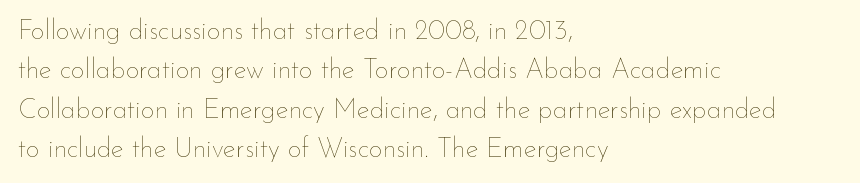
The image shows 27 px text type, upright; set left-aligned, normal line spacing (1.46x), normal letter spacing, not underlined.
